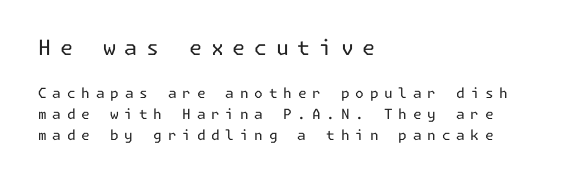
{"italic": "no", "bold": "no", "underline": "no", "align": "left", "line_spacing": "normal", "line_spacing_ratio": 1.52, "letter_spacing": "wide", "letter_spacing_em": 0.41, "larger_block": "first", "size_ratio": 1.5, "glyph_px": 21}
